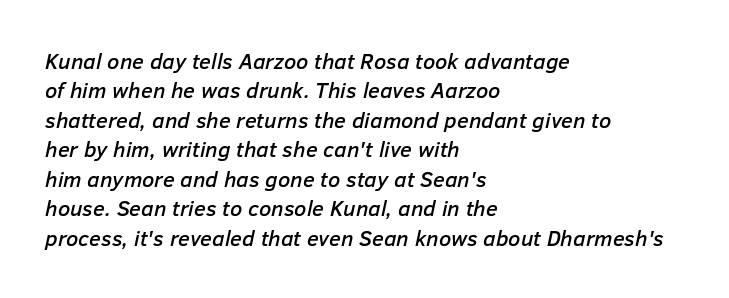
The setting favours the left margin, as ordinary paragraphs usually do. What's the leading like? Ordinary, nothing unusual. Between one letter and the next there's only the usual sliver of space. It's the slanting kind of type. A bare baseline throughout the passage.
